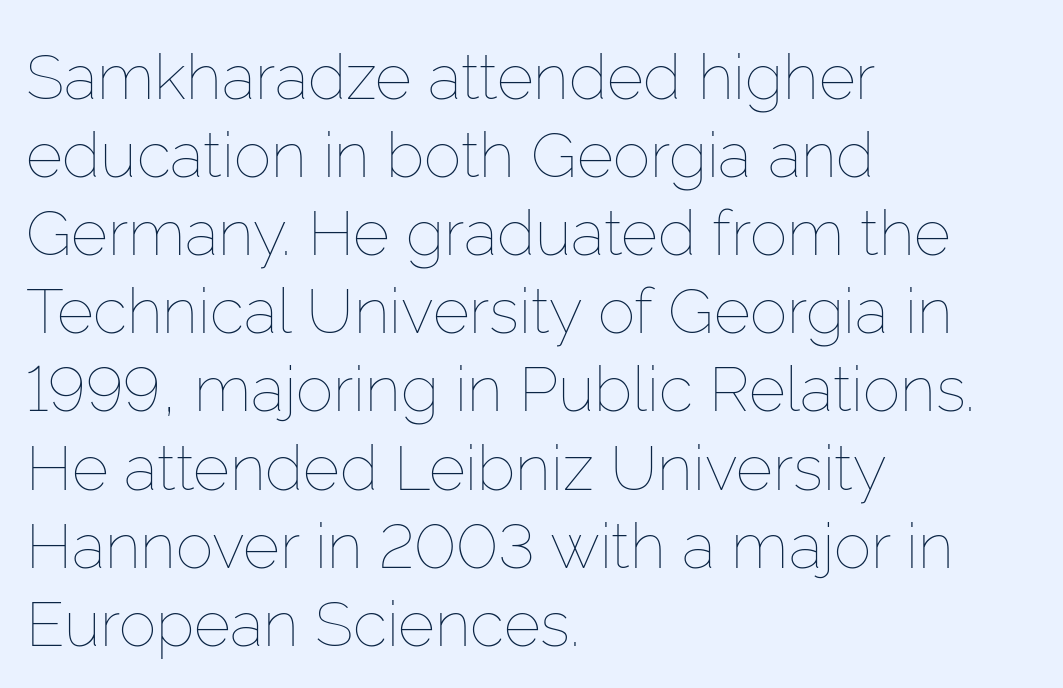
Here the glyphs are tracked normally, forming tight word shapes. The gap between lines stays unmarked. A quiet, ordinary-to-light weight characterises the typeface. Looks like regular typesetting: each glyph gets only the width it needs. Italic: no, the glyphs are upright roman.
